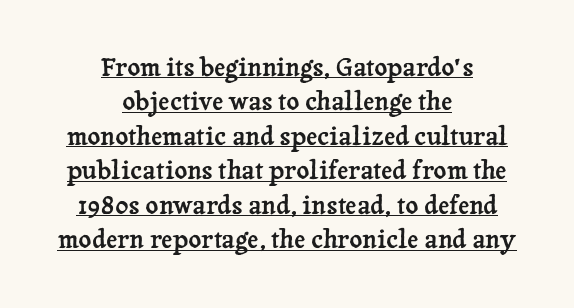
You could call the tracking neutral — neither tight nor loose. Check the space under the baseline: a stroke is drawn there. The rendering uses a moderate line-height, typical for paragraphs. Horizontal alignment here is central, giving a formal, balanced look. These lines were composed using upright roman letters.
